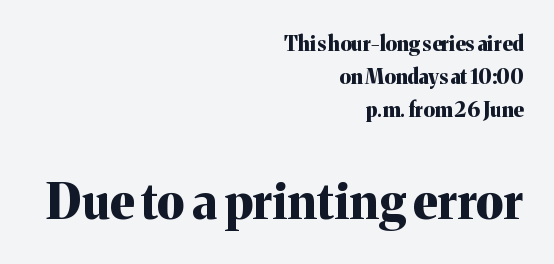
Q: Is the text bold? A: Yes.
Q: Is the text italic (slanted)? A: No, it is upright.
Q: Is the typeface a serif or a sans-serif typeface? A: Serif.
Q: Is the text underlined? A: No.
Q: How is the paragraph aligned? A: Right-aligned.
Q: Is the spacing between letters normal or unusually wide? A: Normal.
Q: Is the spacing between lines tight, normal or loose? A: Normal.
Q: Which block of text is set in a larger size, the first (top) or the second (bottom)? A: The second (bottom) one.
Q: Width (condensed, normal, or wide)? A: Normal.
Q: Stroke contrast? A: Medium.
Q: x-height? A: Medium.
Q: Monospaced? A: No.
